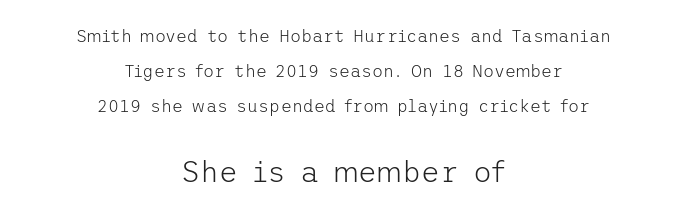
The image shows 29 px light sans-serif type, upright; set centered, loose line spacing (2.07x), normal letter spacing, not underlined; the second (bottom) block is 1.71x larger; low stroke contrast and a medium x-height.
